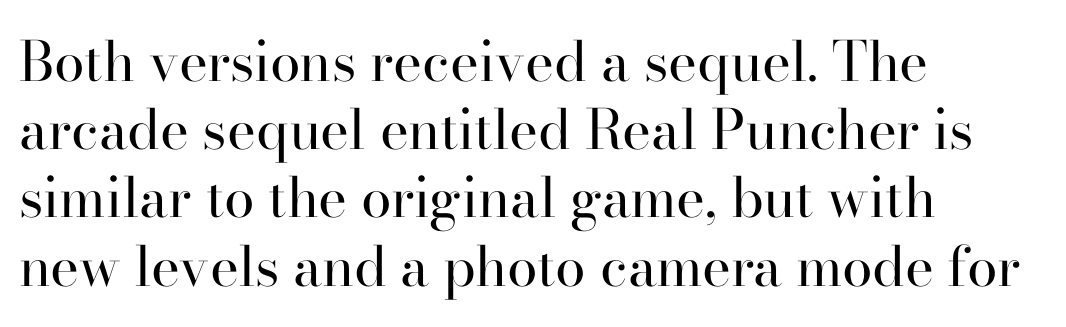
The image shows 55 px regular-weight serif type, upright; set left-aligned, line spacing 1.24x, normal letter spacing, not underlined; high stroke contrast and a small x-height.
